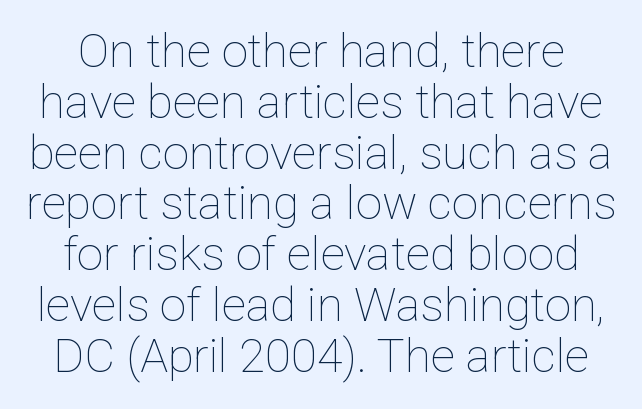
Q: Is the text bold? A: No.
Q: Is the text italic (slanted)? A: No, it is upright.
Q: Is the text underlined? A: No.
Q: Is the spacing between letters normal or unusually wide? A: Normal.
Q: Is the spacing between lines tight, normal or loose? A: Tight.
Q: Width (condensed, normal, or wide)? A: Normal.
Q: Stroke contrast? A: Low.
Q: x-height? A: Medium.
Q: Monospaced? A: No.
